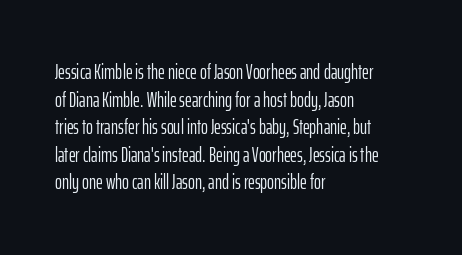
Teacher's note: observe the even left margin — that is flush-left alignment. The line texture is even and compact thanks to regular tracking. The lettering stays uniformly vertical, giving the passage a roman look. The baseline area is clear.
